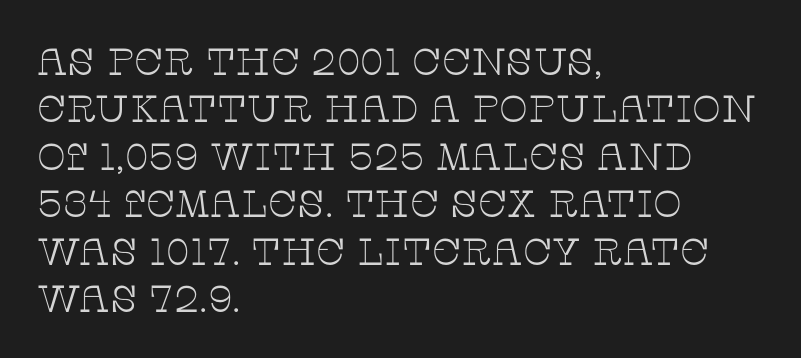
{"serif": "yes", "italic": "no", "bold": "no", "weight": "thin", "width": "wide", "stroke_contrast": "low", "x_height": "large", "monospaced": "no", "underline": "no", "align": "left", "line_spacing": "normal", "line_spacing_ratio": 1.25, "letter_spacing": "normal", "letter_spacing_em": 0.0, "glyph_px": 38}
